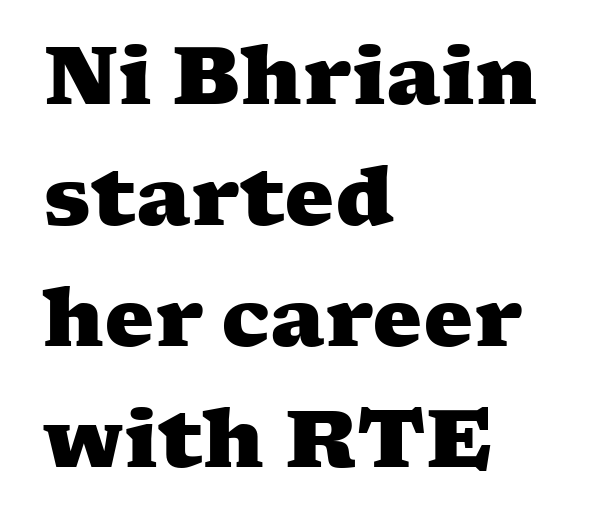
The image shows 79 px heavy, wide serif type; set left-aligned, normal line spacing (1.53x), normal letter spacing, not underlined; medium stroke contrast and a medium x-height.
